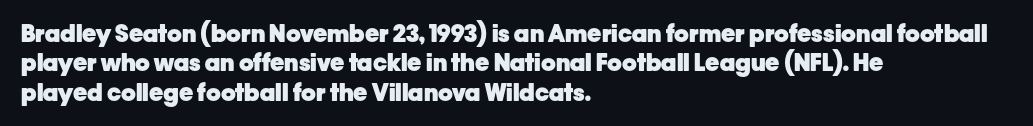
Q: Is the text bold? A: Yes.
Q: Is the text italic (slanted)? A: No, it is upright.
Q: Is the text underlined? A: No.
Q: How is the paragraph aligned? A: Left-aligned.
Q: Is the spacing between letters normal or unusually wide? A: Normal.
